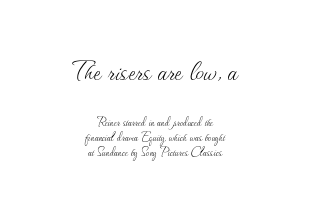
If you squint, the top block still reads clearly — it's the larger of the two. Looks like regular typesetting: each glyph gets only the width it needs. Closely set lines give the paragraph a compact silhouette. Line starts and ends both wander, symmetrically. Observe the ordinary spacing: letters are neighbours, not strangers.
